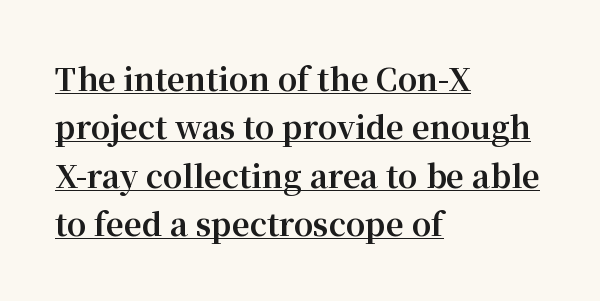
{"serif": "yes", "italic": "no", "bold": "yes", "weight": "bold", "width": "normal", "stroke_contrast": "medium", "x_height": "medium", "monospaced": "no", "underline": "yes", "align": "left", "line_spacing": "normal", "line_spacing_ratio": 1.56, "letter_spacing": "normal", "letter_spacing_em": 0.0, "glyph_px": 31}
